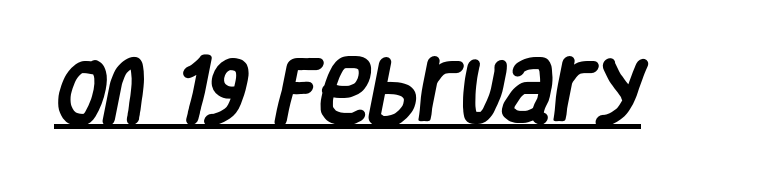
Does the type have serifs? No, each stem ends abruptly. A typesetter would call this proportional, since set widths differ per character. Underlined type. This is heavy type, rendered in bold. These lines keep a tight, regular rhythm from letter to letter.
